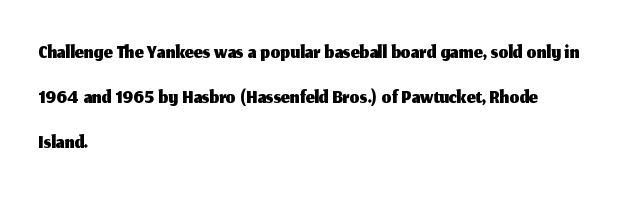
The image shows 31 px sans-serif type, upright; set left-aligned, normal line spacing (1.45x), normal letter spacing, not underlined; medium stroke contrast and a medium x-height.
